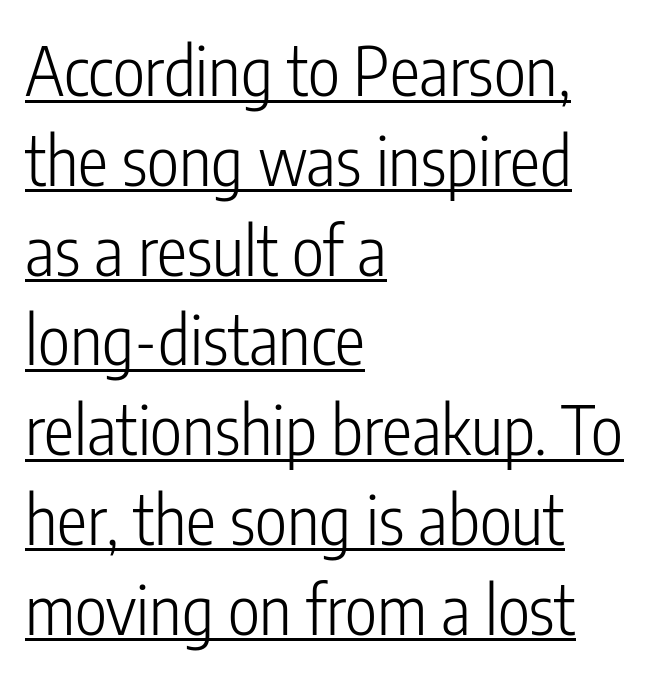
The line-height multiplier appears to be the usual default. Each letter's strokes conclude bluntly, with no projecting serifs. Vertical strokes here are truly vertical. Summary of weight: not heavy and not bold. The ragged edge is on the right, which tells us the setting is flush left.
